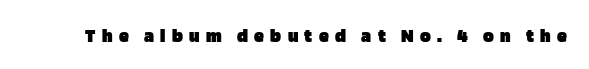
Q: Is the text bold? A: Yes.
Q: Is the text italic (slanted)? A: No, it is upright.
Q: Is the text underlined? A: No.
Q: Is the spacing between letters normal or unusually wide? A: Unusually wide.
